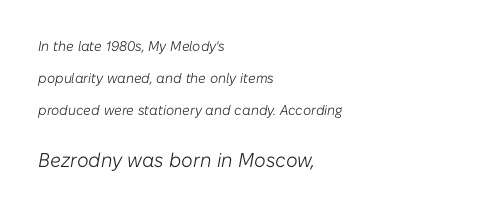
The image shows 20 px text type, italic (leaning right); set left-aligned, loose line spacing (2.27x), normal letter spacing, not underlined; the second (bottom) block is 1.43x larger.
